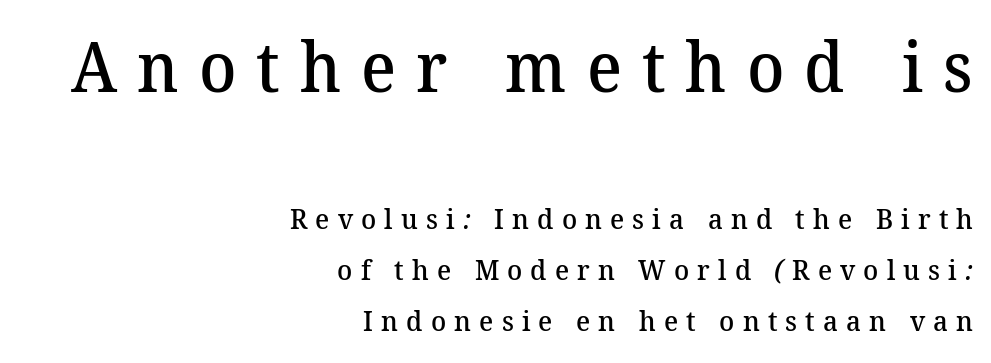
Q: Is the text bold? A: Semi-bold.
Q: Is the typeface a serif or a sans-serif typeface? A: Serif.
Q: Is the text underlined? A: No.
Q: How is the paragraph aligned? A: Right-aligned.
Q: Is the spacing between letters normal or unusually wide? A: Unusually wide.
Q: Which block of text is set in a larger size, the first (top) or the second (bottom)? A: The first (top) one.
Q: Width (condensed, normal, or wide)? A: Normal.
Q: Stroke contrast? A: Medium.
Q: x-height? A: Medium.
Q: Monospaced? A: No.
